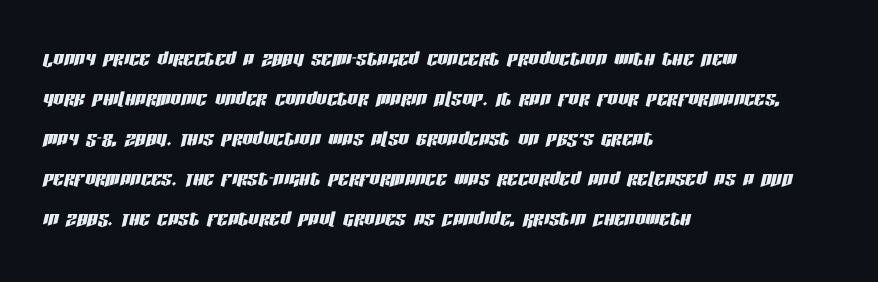
Q: Is the text italic (slanted)? A: Yes, it leans right by about 13 degrees.
Q: Is the text underlined? A: No.
Q: How is the paragraph aligned? A: Left-aligned.
Q: Is the spacing between letters normal or unusually wide? A: Normal.
Q: Is the spacing between lines tight, normal or loose? A: Normal.
